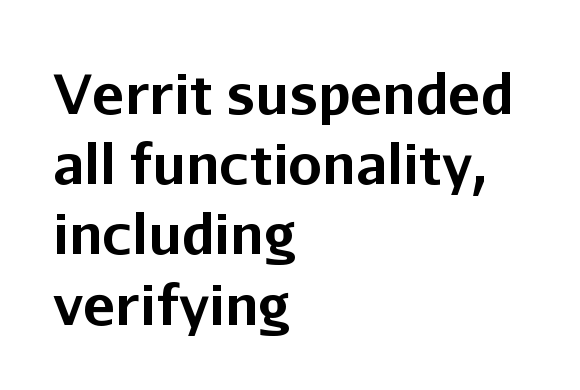
Q: Is the text bold? A: Yes.
Q: Is the text italic (slanted)? A: No, it is upright.
Q: Is the typeface a serif or a sans-serif typeface? A: Sans-serif.
Q: Is the text underlined? A: No.
Q: How is the paragraph aligned? A: Left-aligned.
Q: Is the spacing between letters normal or unusually wide? A: Normal.
Q: Is the spacing between lines tight, normal or loose? A: Normal.
Q: Width (condensed, normal, or wide)? A: Normal.
Q: Stroke contrast? A: Low.
Q: x-height? A: Medium.
Q: Monospaced? A: No.
